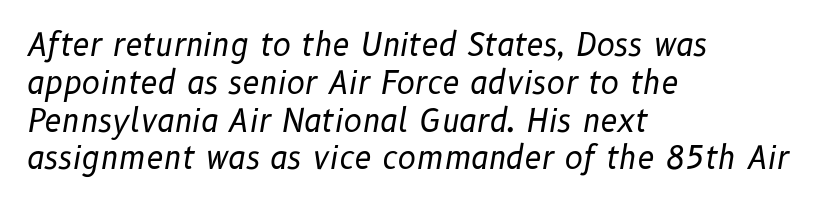
{"italic": "yes", "lean": "right", "slant_degrees": 10, "bold": "no", "weight": "regular", "width": "normal", "stroke_contrast": "low", "x_height": "medium", "monospaced": "no", "underline": "no", "align": "left", "line_spacing_ratio": 1.22, "letter_spacing": "normal", "letter_spacing_em": 0.0, "glyph_px": 31}
